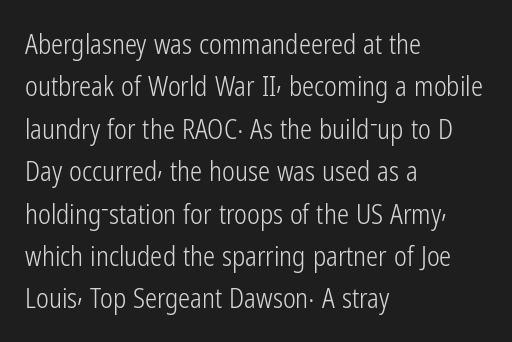
Q: Is the text bold? A: No.
Q: Is the text italic (slanted)? A: No, it is upright.
Q: Is the text underlined? A: No.
Q: How is the paragraph aligned? A: Left-aligned.
Q: Is the spacing between letters normal or unusually wide? A: Normal.
Q: Is the spacing between lines tight, normal or loose? A: Normal.
